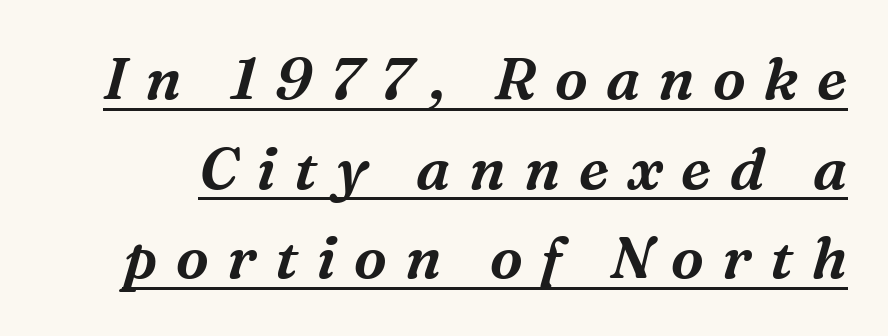
The passage shown is typeset with a serif family. Character widths vary here, with narrow letters taking less room than wide ones. Rows of type keep a routine distance in the vertical direction. Honestly, the underline is the first thing you notice here. Substantial extra tracking has been applied to these lines.
